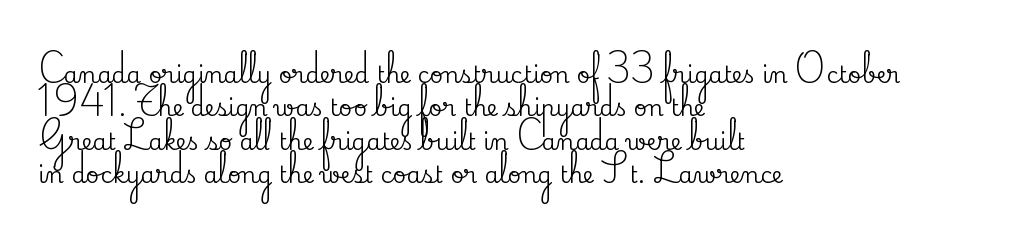
Q: Is the text italic (slanted)? A: No, it is upright.
Q: Is the text underlined? A: No.
Q: How is the paragraph aligned? A: Left-aligned.
Q: Is the spacing between letters normal or unusually wide? A: Normal.
Q: Is the spacing between lines tight, normal or loose? A: Normal.
